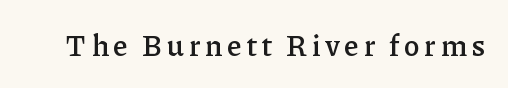
The image shows 29 px semibold serif type, upright; set not underlined; low stroke contrast and a medium x-height.
